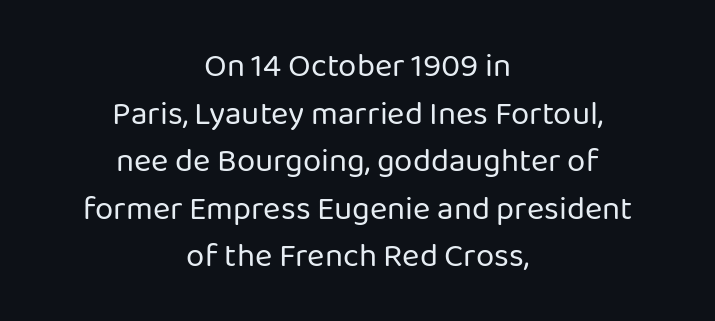
Q: Is the text bold? A: No.
Q: Is the text italic (slanted)? A: No, it is upright.
Q: Is the typeface a serif or a sans-serif typeface? A: Sans-serif.
Q: Is the text underlined? A: No.
Q: How is the paragraph aligned? A: Centered.
Q: Is the spacing between letters normal or unusually wide? A: Normal.
Q: Is the spacing between lines tight, normal or loose? A: Normal.
Q: Width (condensed, normal, or wide)? A: Normal.
Q: Stroke contrast? A: Low.
Q: x-height? A: Medium.
Q: Monospaced? A: No.
